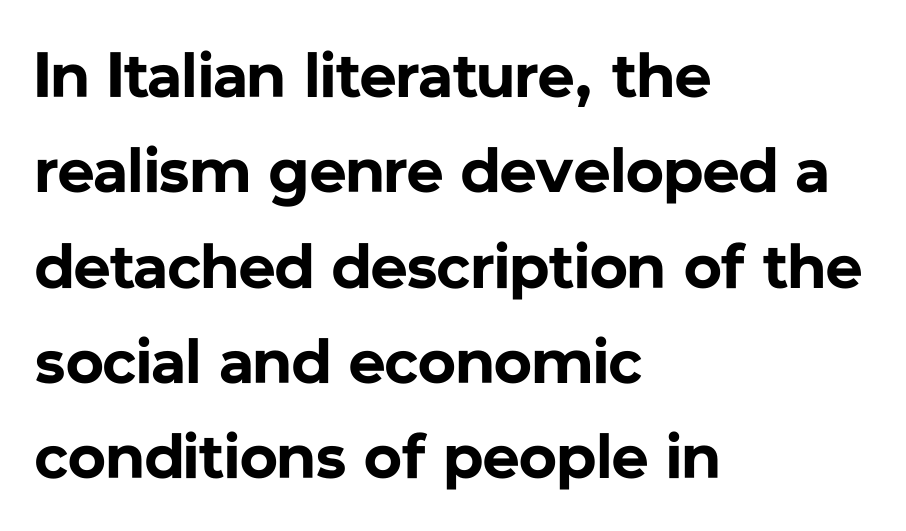
Q: Is the text bold? A: Yes.
Q: Is the text italic (slanted)? A: No, it is upright.
Q: Is the typeface a serif or a sans-serif typeface? A: Sans-serif.
Q: Is the text underlined? A: No.
Q: How is the paragraph aligned? A: Left-aligned.
Q: Is the spacing between letters normal or unusually wide? A: Normal.
Q: Is the spacing between lines tight, normal or loose? A: Normal.
Q: Width (condensed, normal, or wide)? A: Normal.
Q: Stroke contrast? A: Low.
Q: x-height? A: Medium.
Q: Monospaced? A: No.
